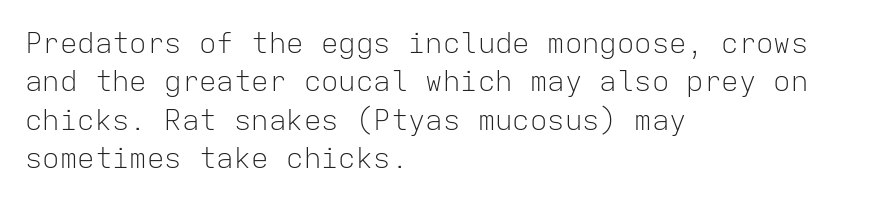
Q: Is the text bold? A: No.
Q: Is the text italic (slanted)? A: No, it is upright.
Q: Is the typeface a serif or a sans-serif typeface? A: Sans-serif.
Q: Is the text underlined? A: No.
Q: How is the paragraph aligned? A: Left-aligned.
Q: Is the spacing between letters normal or unusually wide? A: Normal.
Q: Is the spacing between lines tight, normal or loose? A: Normal.
Q: Width (condensed, normal, or wide)? A: Normal.
Q: Stroke contrast? A: Low.
Q: x-height? A: Medium.
Q: Monospaced? A: Yes.
